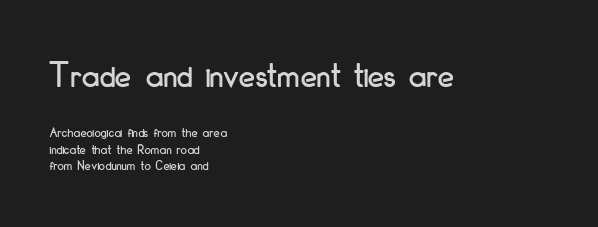
{"serif": "no", "italic": "no", "width": "condensed", "stroke_contrast": "low", "x_height": "small", "monospaced": "no", "underline": "no", "align": "left", "line_spacing_ratio": 1.18, "letter_spacing": "normal", "letter_spacing_em": 0.0, "larger_block": "first", "size_ratio": 2.64, "glyph_px": 37}
